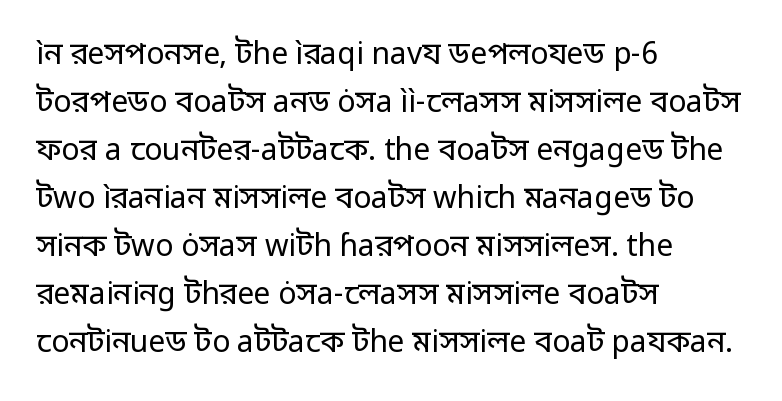
Q: Is the text bold? A: No.
Q: Is the text italic (slanted)? A: No, it is upright.
Q: Is the typeface a serif or a sans-serif typeface? A: Sans-serif.
Q: Is the text underlined? A: No.
Q: How is the paragraph aligned? A: Left-aligned.
Q: Is the spacing between letters normal or unusually wide? A: Normal.
Q: Is the spacing between lines tight, normal or loose? A: Normal.
Q: Width (condensed, normal, or wide)? A: Normal.
Q: Stroke contrast? A: Low.
Q: x-height? A: Medium.
Q: Monospaced? A: No.
